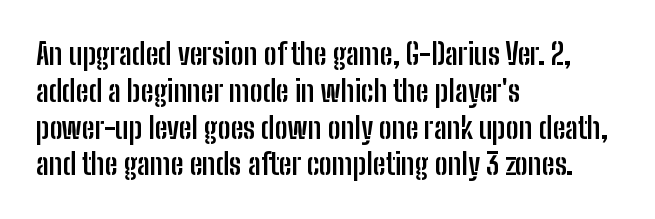
{"serif": "no", "italic": "no", "bold": "yes", "weight": "semibold", "width": "condensed", "stroke_contrast": "low", "x_height": "medium", "monospaced": "no", "underline": "no", "align": "left", "line_spacing": "normal", "line_spacing_ratio": 1.27, "letter_spacing": "normal", "letter_spacing_em": 0.0, "glyph_px": 29}
